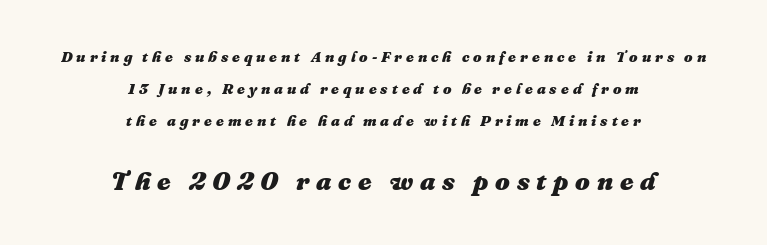
The image shows 26 px bold type, italic (leaning right); set centered, loose line spacing (2.14x), unusually wide letter spacing (+0.26 em), not underlined; the second (bottom) block is 1.73x larger.
